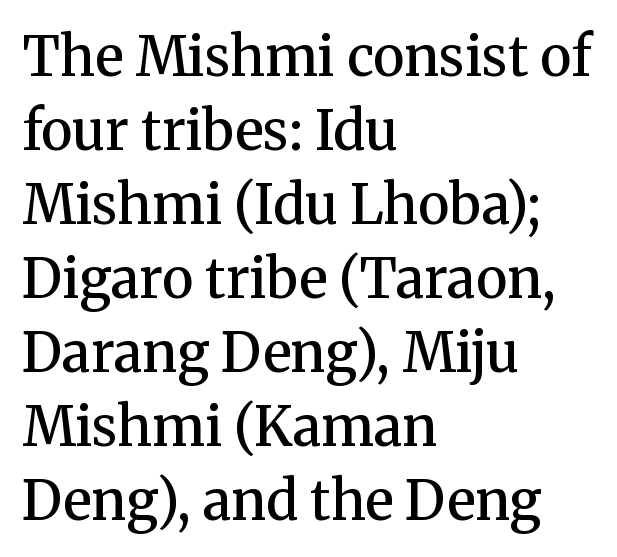
Q: Is the text bold? A: Semi-bold.
Q: Is the text italic (slanted)? A: No, it is upright.
Q: Is the typeface a serif or a sans-serif typeface? A: Serif.
Q: Is the text underlined? A: No.
Q: How is the paragraph aligned? A: Left-aligned.
Q: Is the spacing between letters normal or unusually wide? A: Normal.
Q: Is the spacing between lines tight, normal or loose? A: Normal.
Q: Width (condensed, normal, or wide)? A: Normal.
Q: Stroke contrast? A: Medium.
Q: x-height? A: Medium.
Q: Monospaced? A: No.
